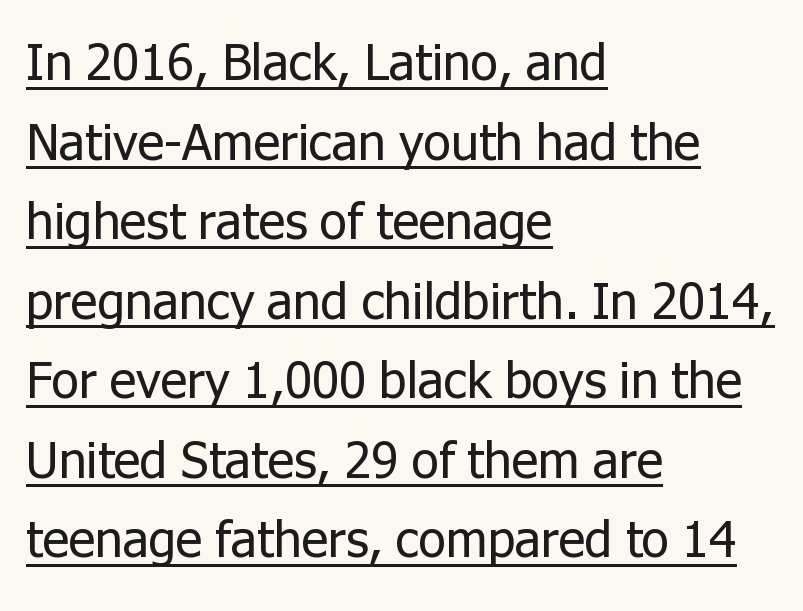
Q: Is the text bold? A: No.
Q: Is the text italic (slanted)? A: No, it is upright.
Q: Is the typeface a serif or a sans-serif typeface? A: Sans-serif.
Q: Is the text underlined? A: Yes.
Q: How is the paragraph aligned? A: Left-aligned.
Q: Is the spacing between letters normal or unusually wide? A: Normal.
Q: Is the spacing between lines tight, normal or loose? A: Normal.
Q: Width (condensed, normal, or wide)? A: Normal.
Q: Stroke contrast? A: Low.
Q: x-height? A: Medium.
Q: Monospaced? A: No.
